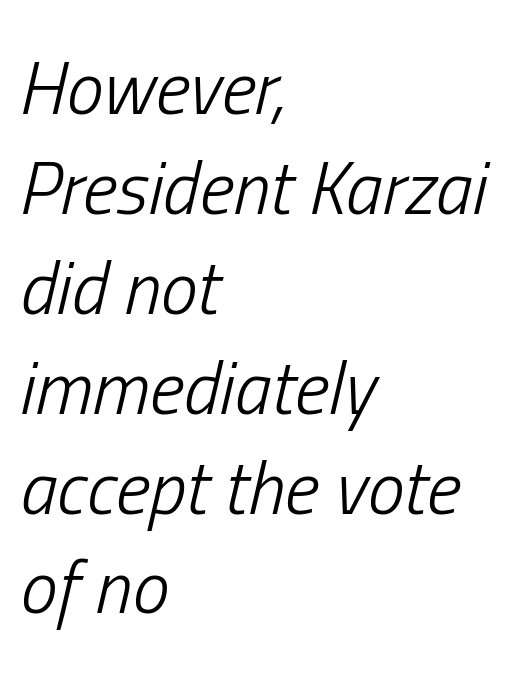
The image shows 74 px light, condensed type, italic (leaning right); set left-aligned, normal line spacing (1.35x), normal letter spacing, not underlined; low stroke contrast and a medium x-height.
